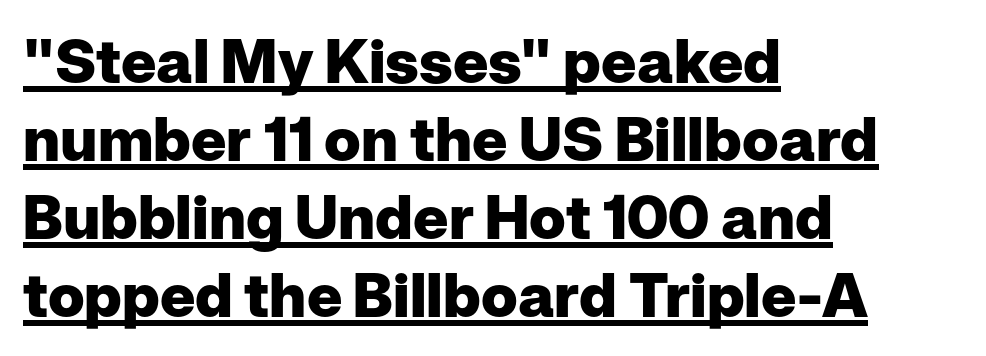
Characters follow at the spacing the type designer built in. This rendering employs a face without finishing strokes, i.e., a sans-serif. Strong, thick strokes mark this as bold type. Evenly set lines give the paragraph a standard silhouette.
